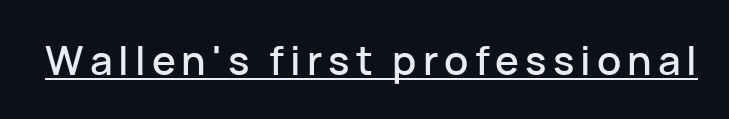
Tall strokes in this sample are plumb rather than angled. The sample's only ornament is a line tracing under the words. The text was rendered using a sans face with plain stroke endings. The letters advance in unequal steps, a hallmark of proportional type.
